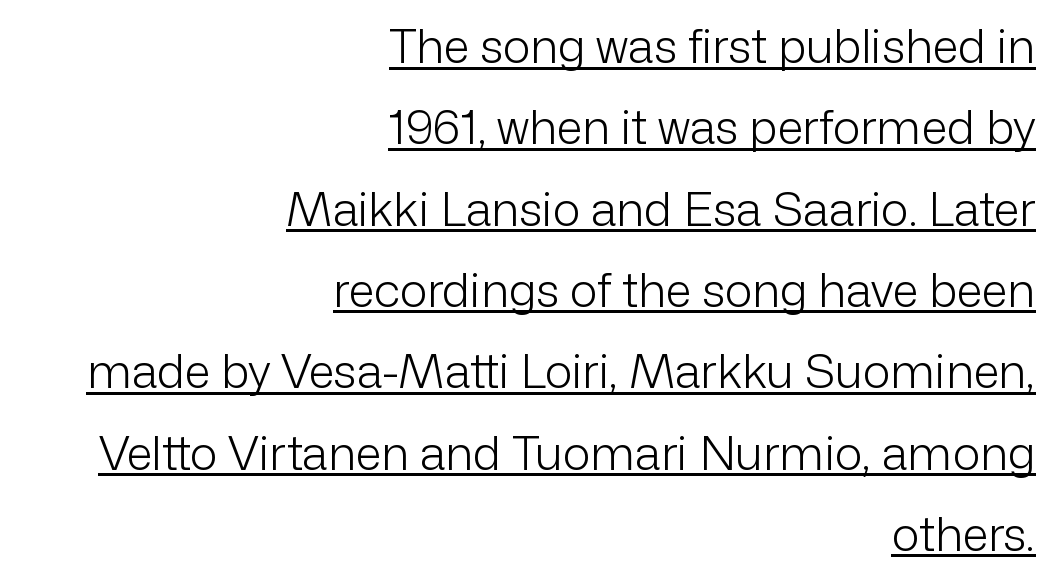
Q: Is the text bold? A: No.
Q: Is the text italic (slanted)? A: No, it is upright.
Q: Is the typeface a serif or a sans-serif typeface? A: Sans-serif.
Q: Is the text underlined? A: Yes.
Q: How is the paragraph aligned? A: Right-aligned.
Q: Is the spacing between letters normal or unusually wide? A: Normal.
Q: Width (condensed, normal, or wide)? A: Normal.
Q: Stroke contrast? A: Low.
Q: x-height? A: Medium.
Q: Monospaced? A: No.
